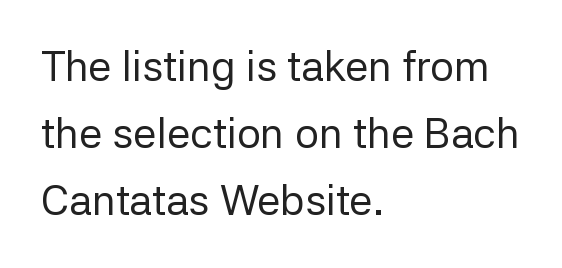
The image shows 42 px regular-weight sans-serif type, upright; set left-aligned, normal line spacing (1.6x), normal letter spacing, not underlined; low stroke contrast and a medium x-height.
